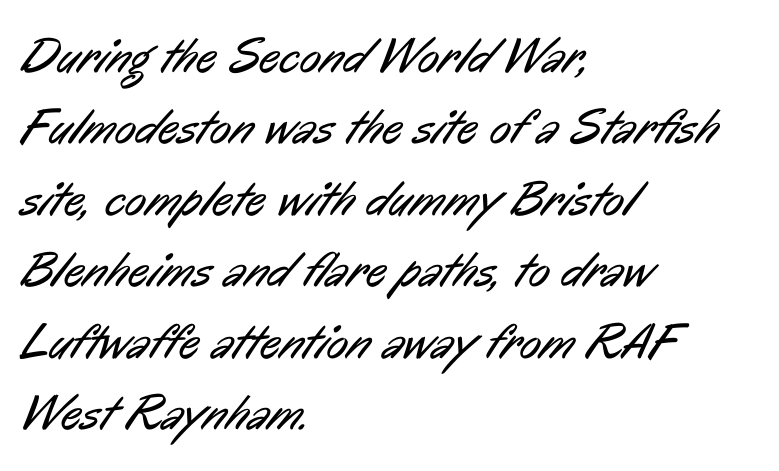
The image shows 50 px regular-weight, condensed sans-serif type; set left-aligned, normal line spacing (1.43x), normal letter spacing, not underlined; low stroke contrast and a medium x-height.
